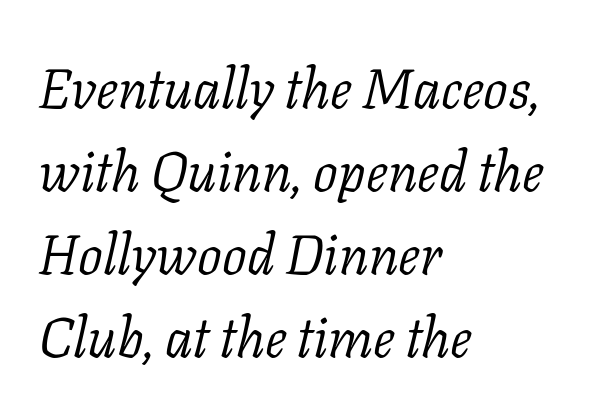
The image shows 55 px light serif type, italic (leaning right); set left-aligned, normal line spacing (1.51x), normal letter spacing, not underlined; low stroke contrast and a medium x-height.
